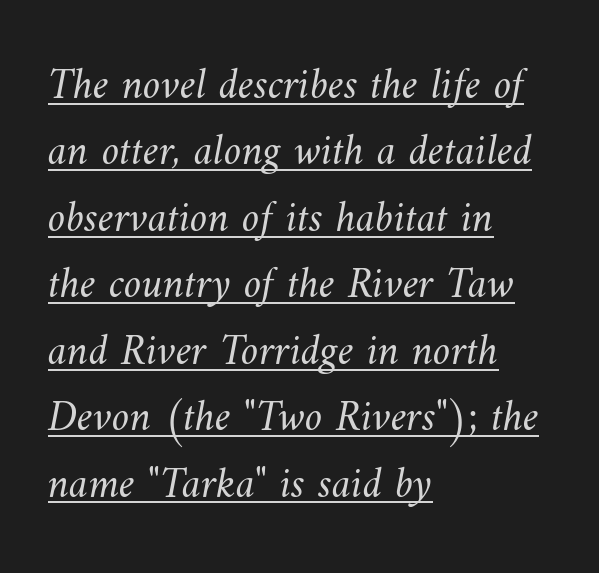
The image shows 44 px light type; set left-aligned, normal line spacing (1.51x), normal letter spacing, underlined; medium stroke contrast and a small x-height.
